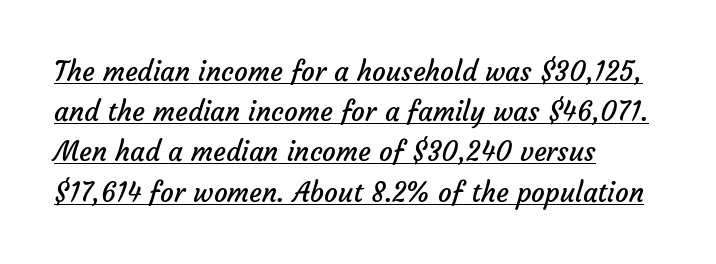
{"bold": "no", "underline": "yes", "align": "left", "line_spacing": "normal", "line_spacing_ratio": 1.49, "letter_spacing": "normal", "letter_spacing_em": 0.0, "glyph_px": 27}
